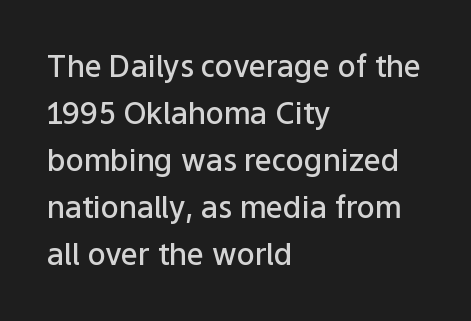
Q: Is the text bold? A: Semi-bold.
Q: Is the text italic (slanted)? A: No, it is upright.
Q: Is the typeface a serif or a sans-serif typeface? A: Sans-serif.
Q: Is the text underlined? A: No.
Q: How is the paragraph aligned? A: Left-aligned.
Q: Is the spacing between letters normal or unusually wide? A: Normal.
Q: Is the spacing between lines tight, normal or loose? A: Normal.
Q: Width (condensed, normal, or wide)? A: Normal.
Q: Stroke contrast? A: Low.
Q: x-height? A: Medium.
Q: Monospaced? A: No.
